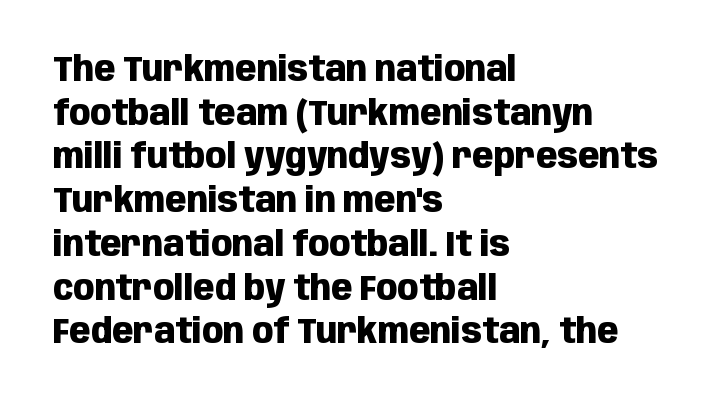
{"serif": "no", "italic": "no", "bold": "yes", "weight": "heavy", "width": "condensed", "stroke_contrast": "low", "x_height": "large", "monospaced": "no", "underline": "no", "align": "left", "line_spacing": "normal", "line_spacing_ratio": 1.25, "letter_spacing": "normal", "letter_spacing_em": 0.0, "glyph_px": 35}
